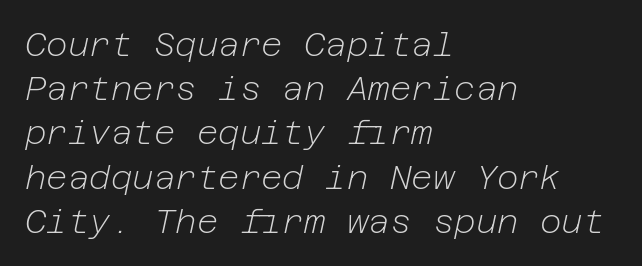
The image shows 33 px light type, italic (leaning right); set left-aligned, normal line spacing (1.34x), normal letter spacing, not underlined; low stroke contrast and a medium x-height.
